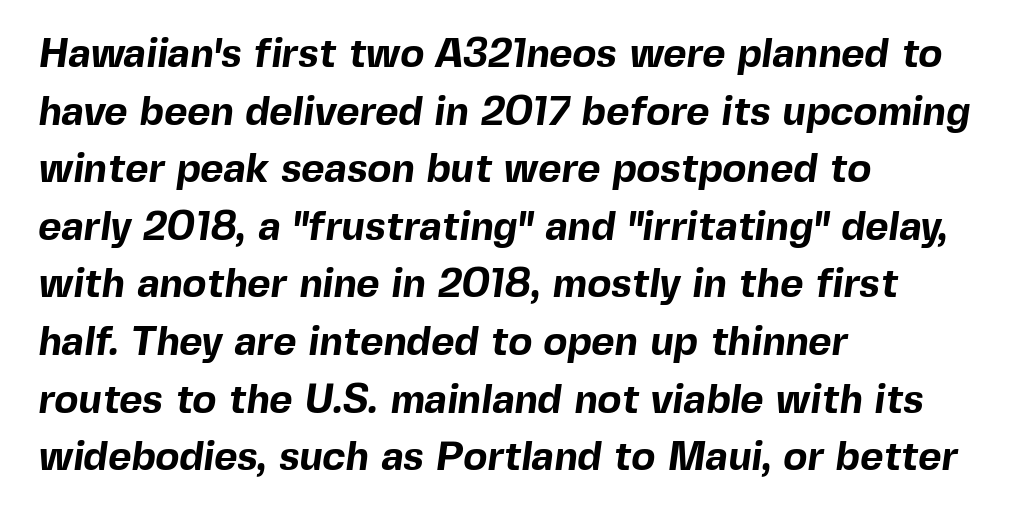
{"serif": "no", "bold": "yes", "weight": "bold", "width": "normal", "x_height": "medium", "monospaced": "no", "underline": "no", "align": "left", "line_spacing": "normal", "line_spacing_ratio": 1.44, "letter_spacing": "normal", "letter_spacing_em": 0.0, "glyph_px": 40}
